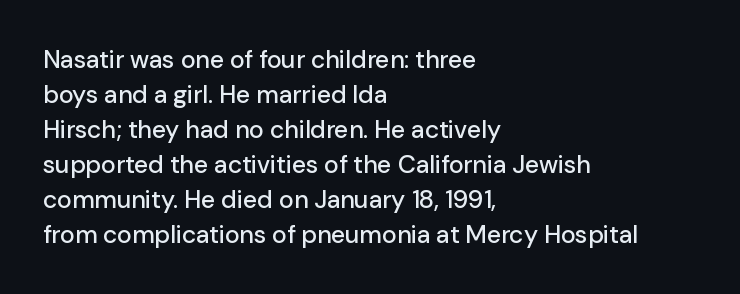
{"italic": "no", "underline": "no", "align": "left", "line_spacing": "normal", "line_spacing_ratio": 1.4, "letter_spacing": "normal", "letter_spacing_em": 0.0, "glyph_px": 25}
